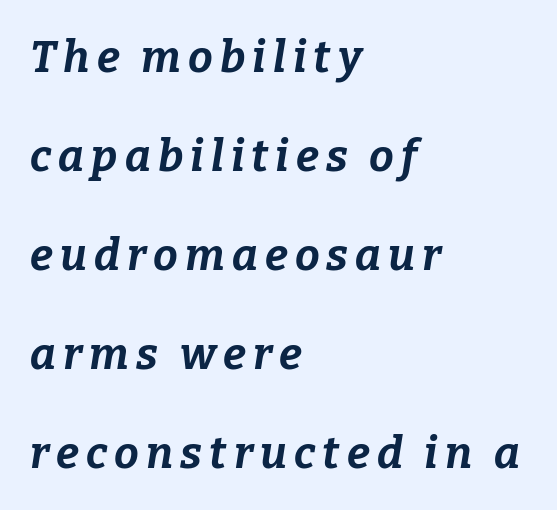
The image shows 44 px bold type, italic (leaning right); set left-aligned, loose line spacing (2.25x), not underlined; low stroke contrast and a medium x-height.
